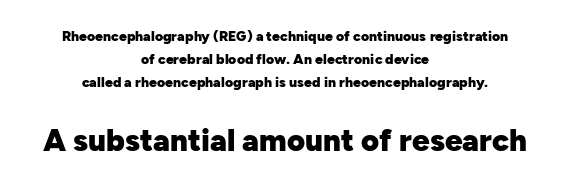
{"serif": "no", "italic": "no", "bold": "yes", "weight": "heavy", "width": "normal", "stroke_contrast": "low", "x_height": "medium", "monospaced": "no", "underline": "no", "align": "center", "line_spacing": "normal", "line_spacing_ratio": 1.64, "letter_spacing": "normal", "letter_spacing_em": 0.0, "larger_block": "second", "size_ratio": 2.21, "glyph_px": 31}
